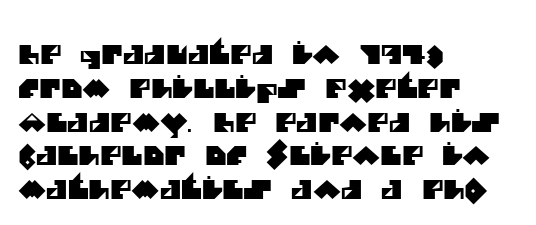
Q: Is the text underlined? A: No.
Q: How is the paragraph aligned? A: Left-aligned.
Q: Is the spacing between letters normal or unusually wide? A: Normal.
Q: Is the spacing between lines tight, normal or loose? A: Normal.
